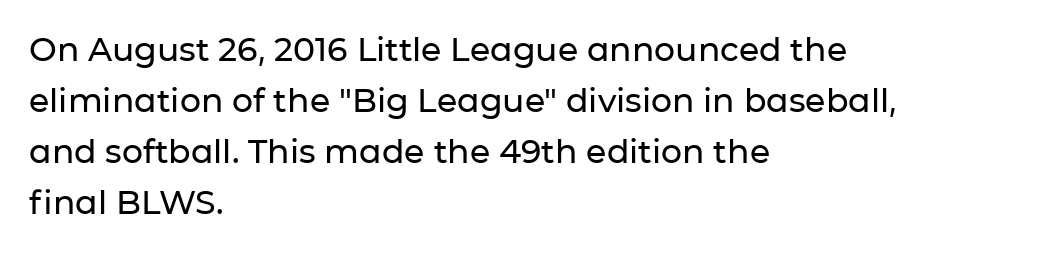
The image shows 33 px sans-serif type, upright; set left-aligned, normal line spacing (1.55x), normal letter spacing, not underlined; low stroke contrast and a medium x-height.
